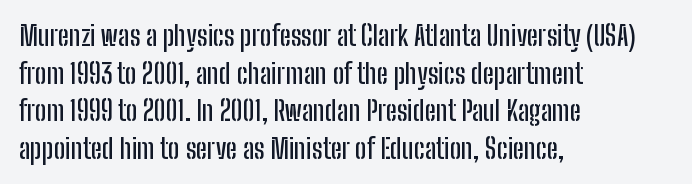
{"italic": "no", "underline": "no", "align": "left", "line_spacing": "normal", "line_spacing_ratio": 1.39, "letter_spacing": "normal", "letter_spacing_em": 0.0, "glyph_px": 27}
